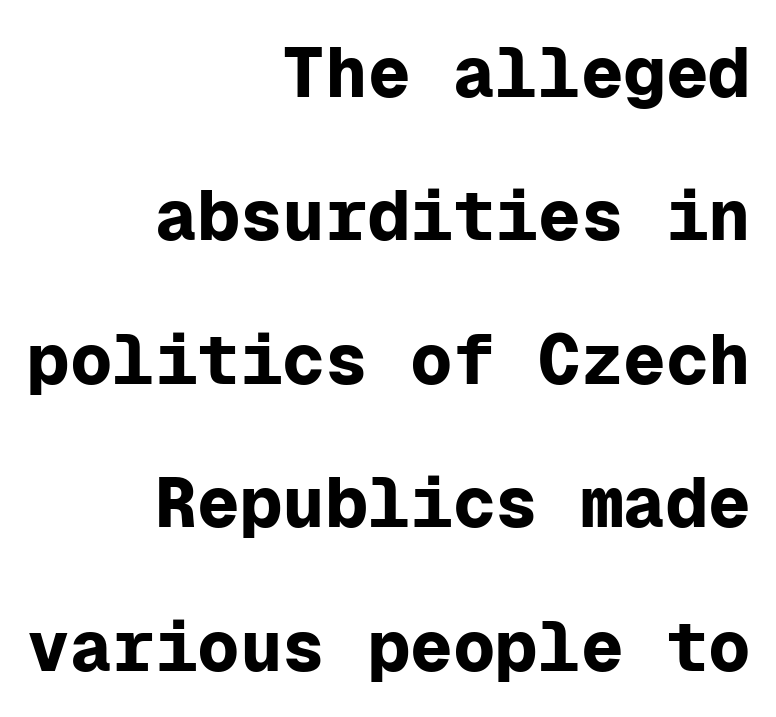
Q: Is the text bold? A: Yes.
Q: Is the text italic (slanted)? A: No, it is upright.
Q: Is the typeface a serif or a sans-serif typeface? A: Sans-serif.
Q: Is the text underlined? A: No.
Q: How is the paragraph aligned? A: Right-aligned.
Q: Is the spacing between letters normal or unusually wide? A: Normal.
Q: Is the spacing between lines tight, normal or loose? A: Loose.
Q: Width (condensed, normal, or wide)? A: Normal.
Q: Stroke contrast? A: Low.
Q: x-height? A: Medium.
Q: Monospaced? A: Yes.
